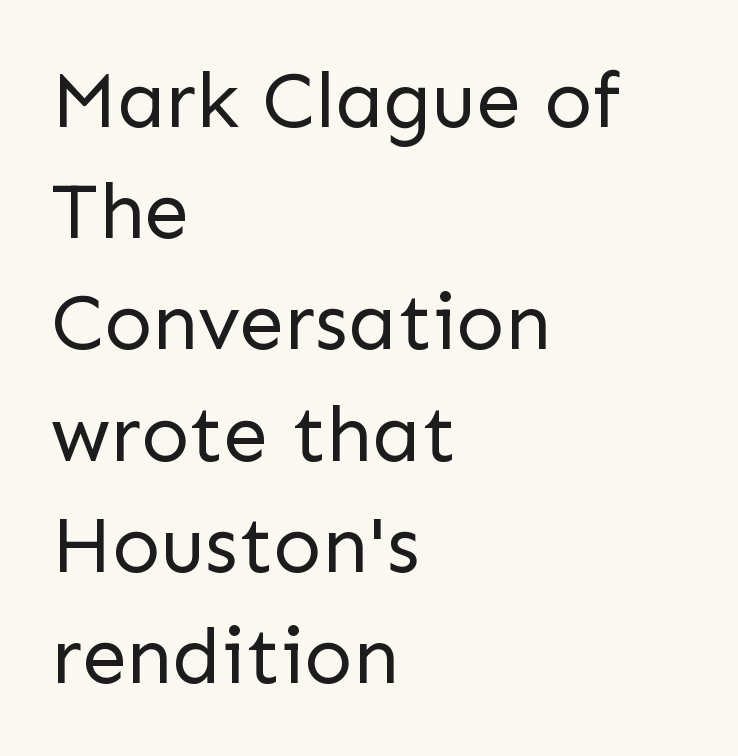
The image shows 80 px regular-weight sans-serif type, upright; set left-aligned, normal line spacing (1.39x), normal letter spacing, not underlined; low stroke contrast and a medium x-height.
